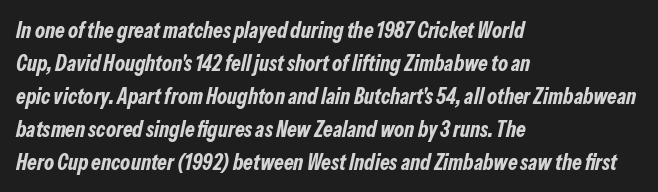
One glance says typical: line gaps are just what's usual. A typesetter would call this zero additional tracking. Would a proofreader flag this as italicized? Yes. Is the block centered? No — it sits flush against the left margin.
